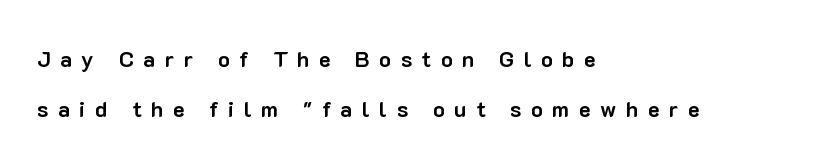
{"italic": "no", "bold": "yes", "underline": "no", "align": "left", "line_spacing": "loose", "line_spacing_ratio": 2.29, "letter_spacing": "wide", "letter_spacing_em": 0.43, "glyph_px": 22}
